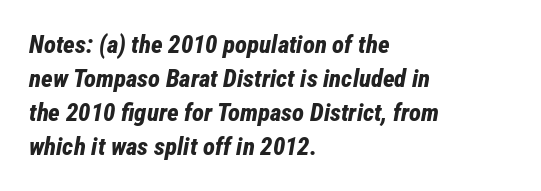
{"italic": "yes", "lean": "right", "slant_degrees": 12, "bold": "yes", "underline": "no", "align": "left", "line_spacing": "normal", "line_spacing_ratio": 1.36, "letter_spacing": "normal", "letter_spacing_em": 0.0, "glyph_px": 25}
